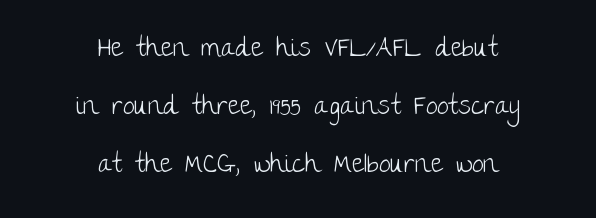
Compared with typical body copy, the letter spacing here is the same. The foot of each line stays bare and open. A typesetter would call this leading open, well beyond the default. The whitespace from short lines is split evenly between both sides. The passage shown is not bold in any degree.
